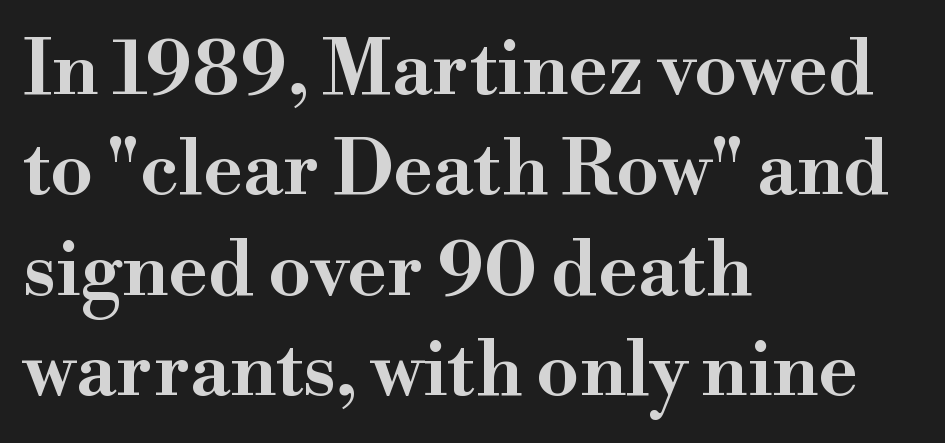
The image shows 76 px wide serif type, upright; set left-aligned, normal line spacing (1.32x), normal letter spacing, not underlined; high stroke contrast and a small x-height.
